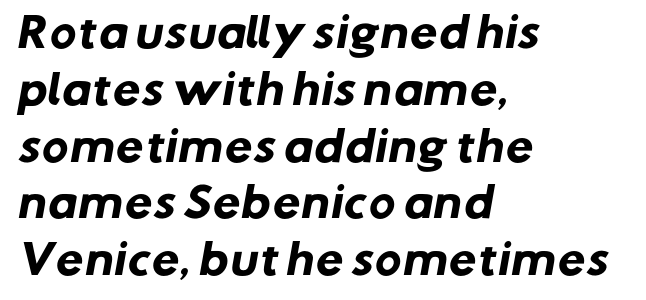
Regarding leading, the lines here are spaced in the standard way. You'd pick this weight for a headline — it's a proper bold. No word sits above an underline. You can tell from the bare stems that sans-serif type was used. Note the varied advance widths — an 'i' is clearly narrower than an 'm'.
